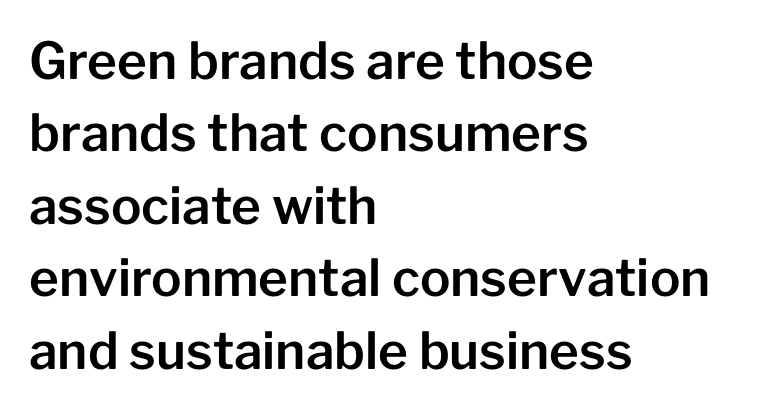
{"serif": "no", "italic": "no", "width": "normal", "stroke_contrast": "low", "x_height": "medium", "monospaced": "no", "underline": "no", "align": "left", "line_spacing": "normal", "line_spacing_ratio": 1.42, "letter_spacing": "normal", "letter_spacing_em": 0.0, "glyph_px": 51}
